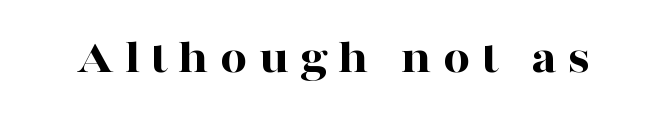
{"serif": "yes", "italic": "no", "bold": "yes", "weight": "bold", "width": "wide", "stroke_contrast": "high", "x_height": "medium", "monospaced": "no", "underline": "no", "letter_spacing": "wide", "letter_spacing_em": 0.23, "glyph_px": 48}
